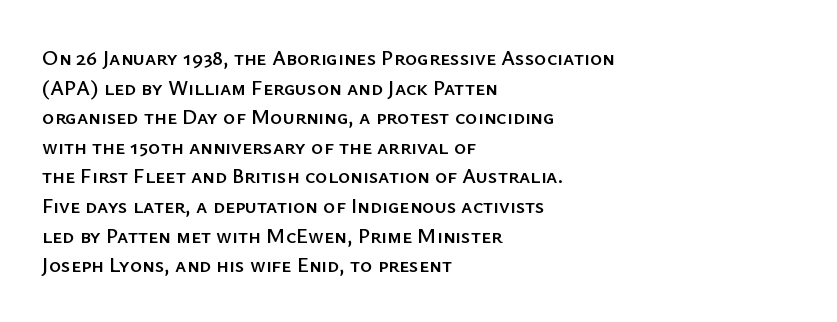
Caption: standard tracking, unaltered. Only glyphs here, with clear space below each row. The line-height multiplier appears to be the usual default. The typography opts for an upright posture over an oblique one. A student would call this left alignment; a typographer would say flush left, rag right.
